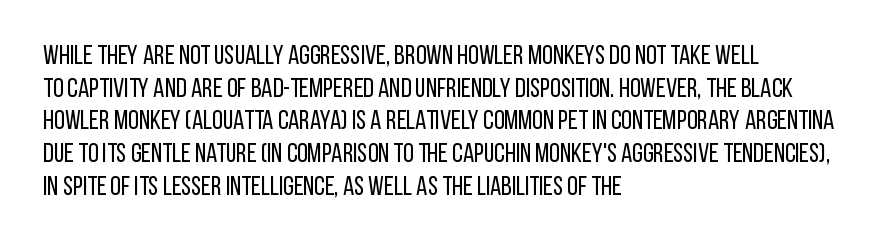
{"italic": "no", "bold": "no", "underline": "no", "align": "left", "line_spacing_ratio": 1.21, "letter_spacing": "normal", "letter_spacing_em": 0.0, "glyph_px": 27}
